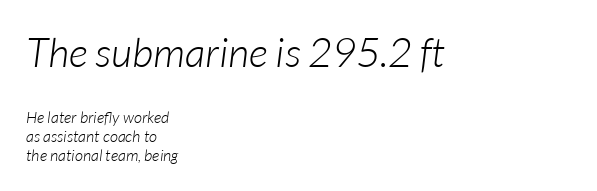
The image shows 41 px light type, italic (leaning right); set left-aligned, line spacing 1.18x, normal letter spacing, not underlined; the first (top) block is 2.56x larger; low stroke contrast and a medium x-height.
